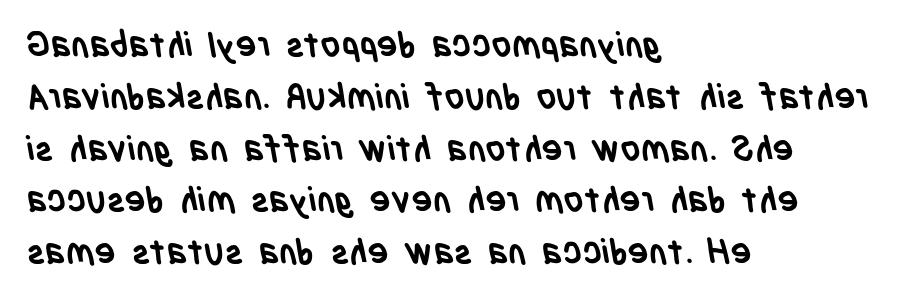
Q: Is the text bold? A: Yes.
Q: Is the typeface a serif or a sans-serif typeface? A: Sans-serif.
Q: Is the text underlined? A: No.
Q: How is the paragraph aligned? A: Left-aligned.
Q: Is the spacing between letters normal or unusually wide? A: Normal.
Q: Is the spacing between lines tight, normal or loose? A: Normal.
Q: Width (condensed, normal, or wide)? A: Condensed.
Q: Stroke contrast? A: Low.
Q: x-height? A: Large.
Q: Monospaced? A: No.
